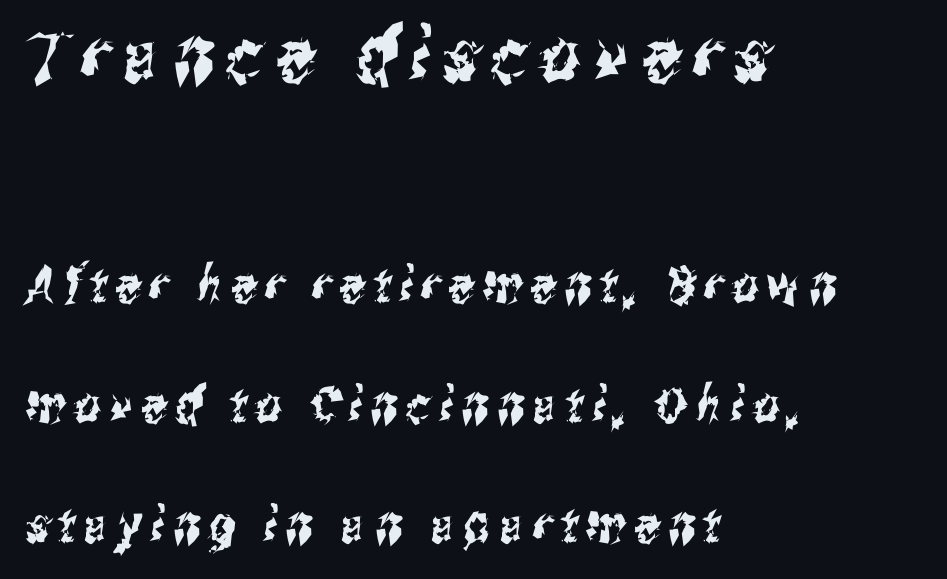
The image shows 75 px condensed sans-serif type; set left-aligned, loose line spacing (2.4x), not underlined; the first (top) block is 1.5x larger; medium stroke contrast and a medium x-height.
